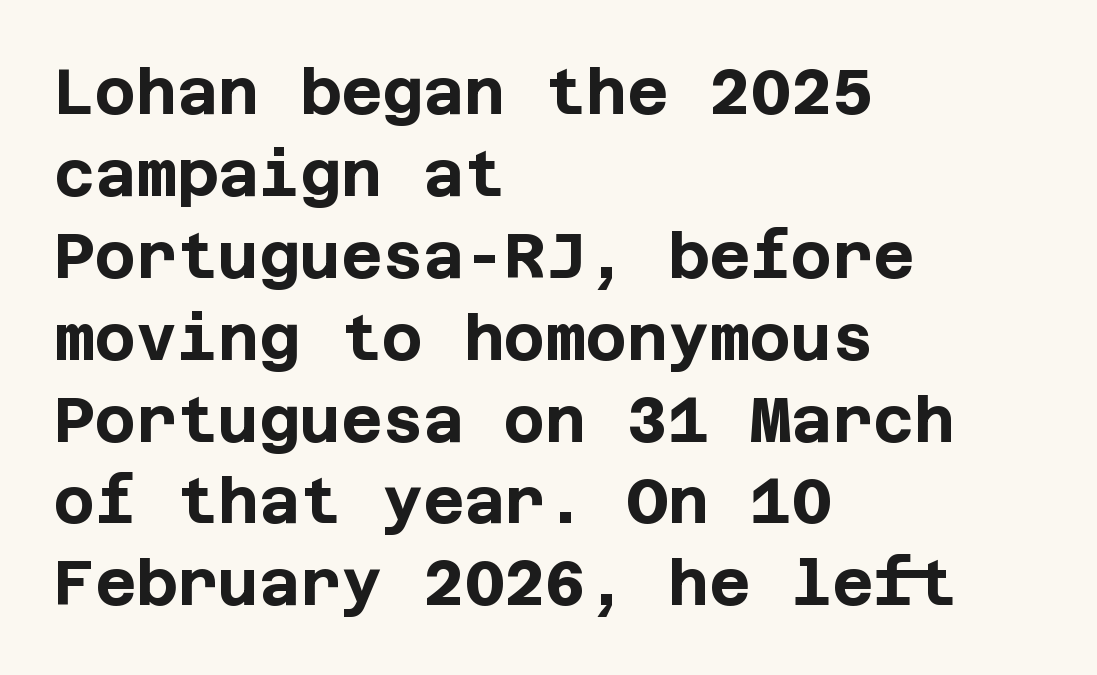
Posture: straight, roman, zero tilt. Has an underline been added? It has not. The characters look thick and weighty, a clear bold. Normally led — the rows are evenly, conventionally spaced.
